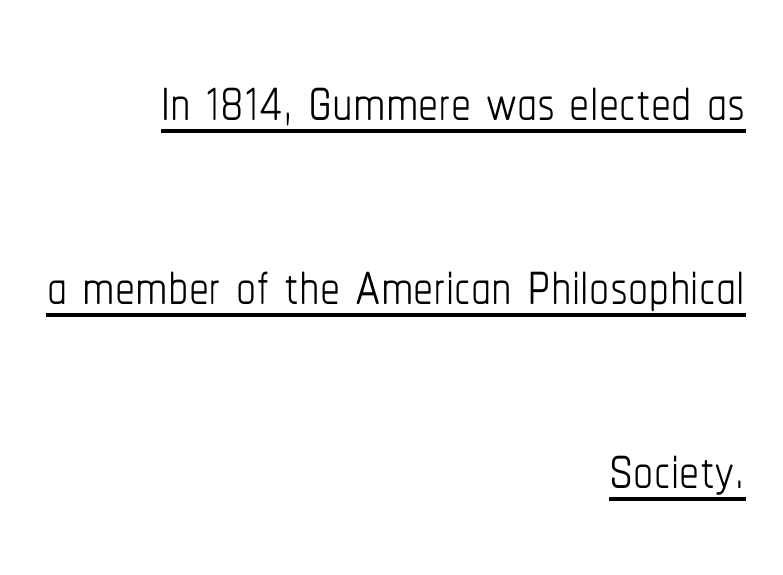
Q: Is the text bold? A: No.
Q: Is the text italic (slanted)? A: No, it is upright.
Q: Is the text underlined? A: Yes.
Q: How is the paragraph aligned? A: Right-aligned.
Q: Is the spacing between letters normal or unusually wide? A: Normal.
Q: Is the spacing between lines tight, normal or loose? A: Loose.
Q: Width (condensed, normal, or wide)? A: Condensed.
Q: Stroke contrast? A: Low.
Q: x-height? A: Medium.
Q: Monospaced? A: No.
